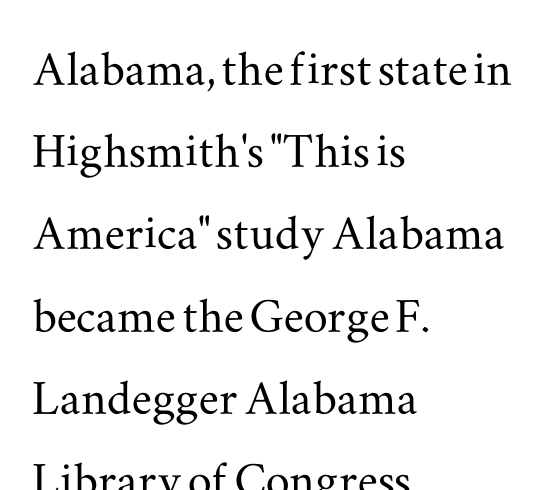
The image shows 60 px wide serif type, upright; set left-aligned, normal line spacing (1.37x), normal letter spacing, not underlined; medium stroke contrast and a small x-height.
